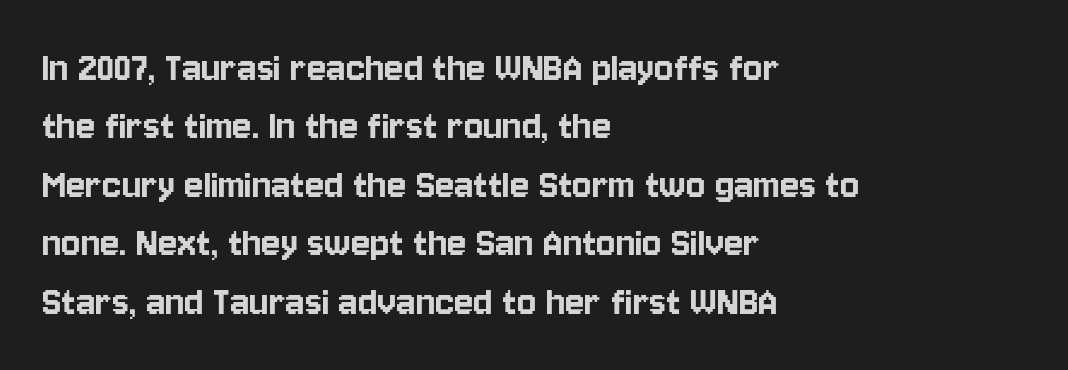
{"serif": "no", "italic": "no", "width": "condensed", "stroke_contrast": "low", "x_height": "large", "monospaced": "no", "underline": "no", "align": "left", "line_spacing": "normal", "line_spacing_ratio": 1.3, "letter_spacing": "normal", "letter_spacing_em": 0.0, "glyph_px": 45}
